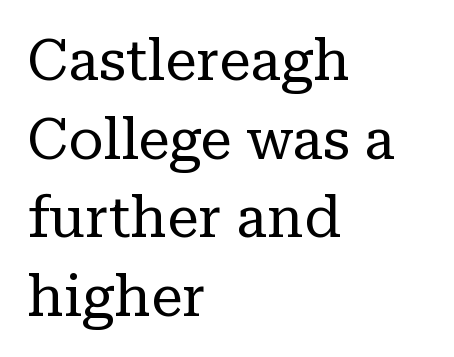
The lines in this sample share a left origin and differ only in where they stop. It's the straight-up-and-down kind of type. A typesetter would call this zero additional tracking. Quick note: interline space is typical. Glance below the letters and you will spot only blank space. Here the designer chose a conventional face with non-uniform glyph widths.
